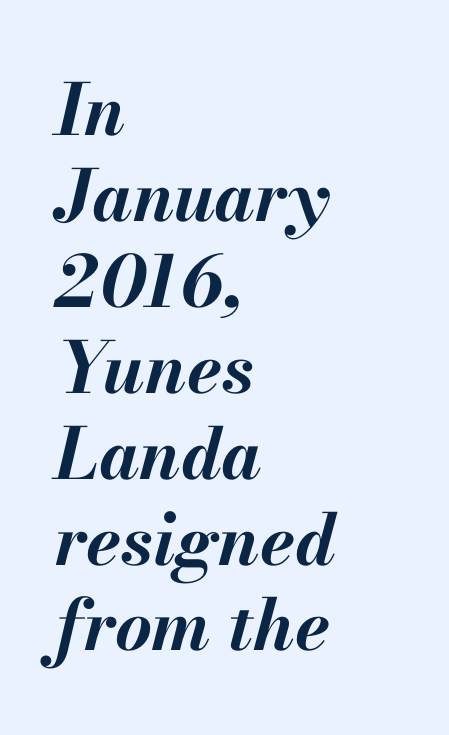
Q: Is the text bold? A: Yes.
Q: Is the text italic (slanted)? A: Yes, it leans right by about 13 degrees.
Q: Is the text underlined? A: No.
Q: How is the paragraph aligned? A: Left-aligned.
Q: Is the spacing between letters normal or unusually wide? A: Normal.
Q: Width (condensed, normal, or wide)? A: Normal.
Q: Stroke contrast? A: Medium.
Q: x-height? A: Small.
Q: Monospaced? A: No.
